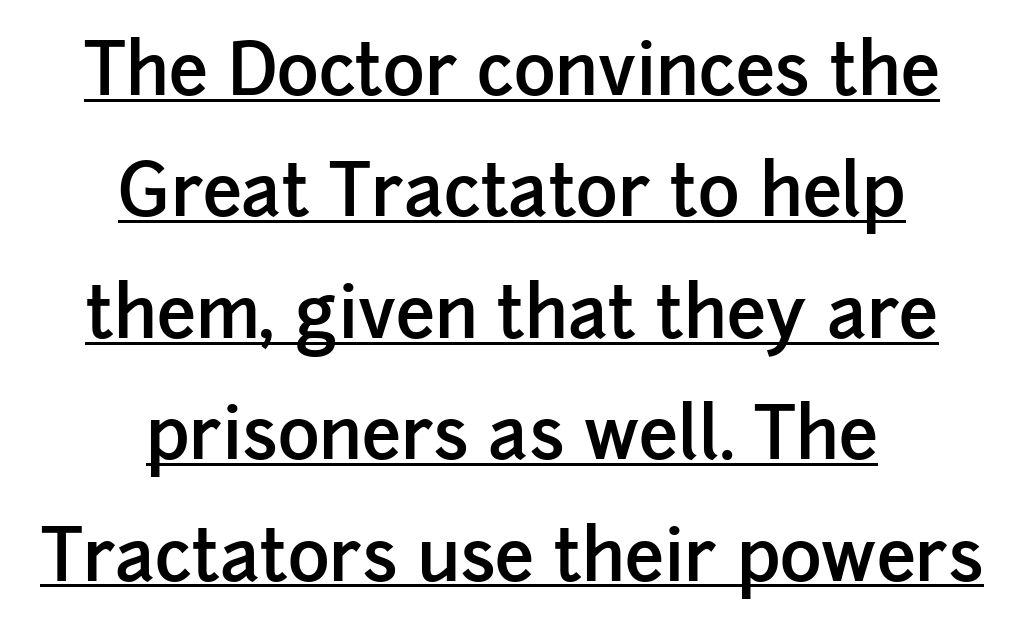
Q: Is the text bold? A: Semi-bold.
Q: Is the text italic (slanted)? A: No, it is upright.
Q: Is the typeface a serif or a sans-serif typeface? A: Sans-serif.
Q: Is the text underlined? A: Yes.
Q: How is the paragraph aligned? A: Centered.
Q: Is the spacing between letters normal or unusually wide? A: Normal.
Q: Width (condensed, normal, or wide)? A: Normal.
Q: Stroke contrast? A: Low.
Q: x-height? A: Medium.
Q: Monospaced? A: No.
